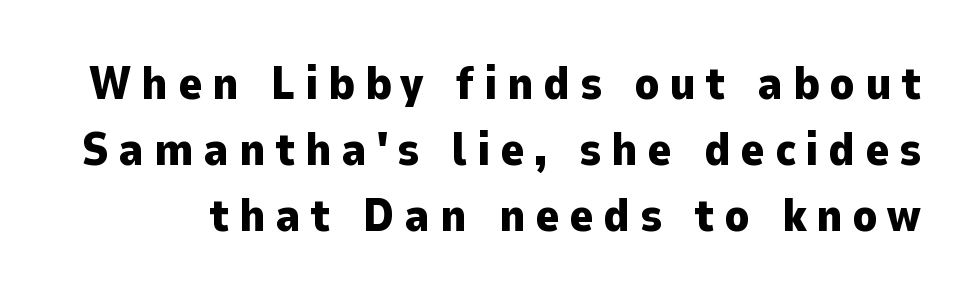
The image shows 46 px heavy sans-serif type, upright; set normal line spacing (1.43x), unusually wide letter spacing (+0.21 em), not underlined; low stroke contrast and a medium x-height.
